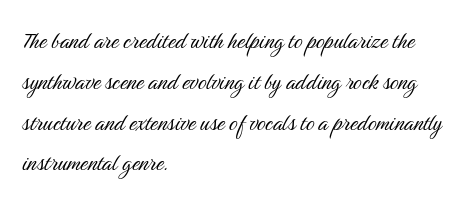
Q: Is the text bold? A: No.
Q: Is the text italic (slanted)? A: Yes.
Q: Is the text underlined? A: No.
Q: How is the paragraph aligned? A: Left-aligned.
Q: Is the spacing between letters normal or unusually wide? A: Normal.
Q: Is the spacing between lines tight, normal or loose? A: Normal.
